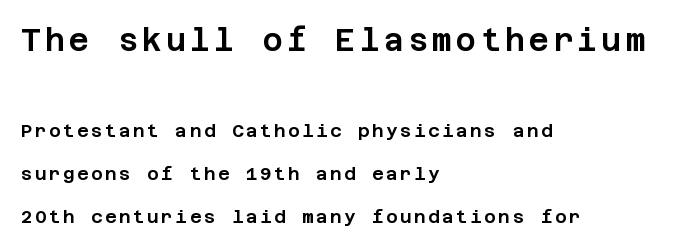
{"serif": "no", "italic": "no", "width": "normal", "stroke_contrast": "low", "x_height": "large", "underline": "no", "align": "left", "line_spacing": "loose", "line_spacing_ratio": 2.39, "larger_block": "first", "size_ratio": 1.72, "glyph_px": 31}
